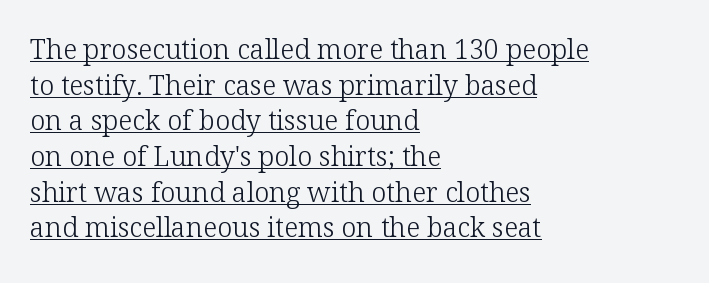
The image shows 27 px text type, upright; set left-aligned, normal line spacing (1.32x), normal letter spacing, underlined.
